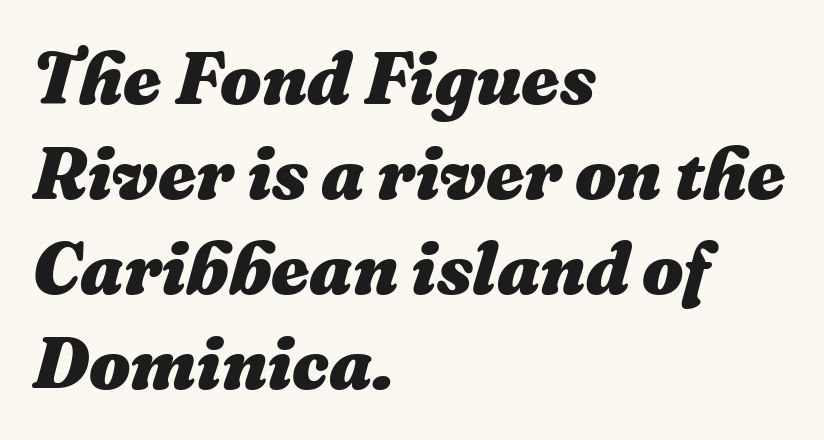
Q: Is the text bold? A: Yes.
Q: Is the text italic (slanted)? A: Yes, it leans right by about 16 degrees.
Q: Is the text underlined? A: No.
Q: How is the paragraph aligned? A: Left-aligned.
Q: Is the spacing between letters normal or unusually wide? A: Normal.
Q: Is the spacing between lines tight, normal or loose? A: Normal.
Q: Width (condensed, normal, or wide)? A: Normal.
Q: Stroke contrast? A: Medium.
Q: x-height? A: Medium.
Q: Monospaced? A: No.
